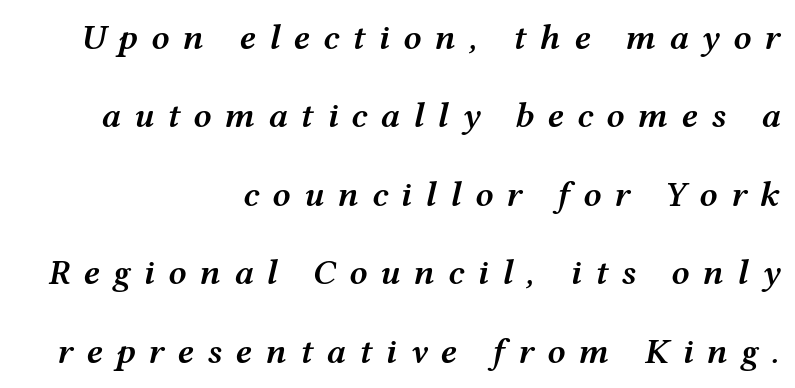
{"italic": "yes", "lean": "right", "slant_degrees": 12, "bold": "semi", "weight": "semibold", "width": "wide", "stroke_contrast": "medium", "x_height": "medium", "monospaced": "no", "underline": "no", "align": "right", "line_spacing": "loose", "line_spacing_ratio": 2.18, "letter_spacing": "wide", "letter_spacing_em": 0.36, "glyph_px": 36}
